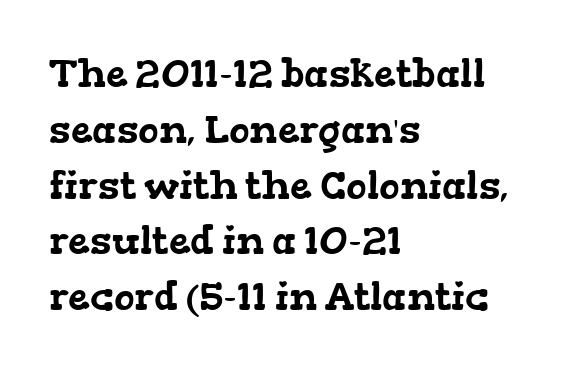
{"serif": "yes", "width": "wide", "stroke_contrast": "low", "x_height": "medium", "monospaced": "no", "underline": "no", "align": "left", "line_spacing": "normal", "line_spacing_ratio": 1.43, "letter_spacing": "normal", "letter_spacing_em": 0.0, "glyph_px": 39}
